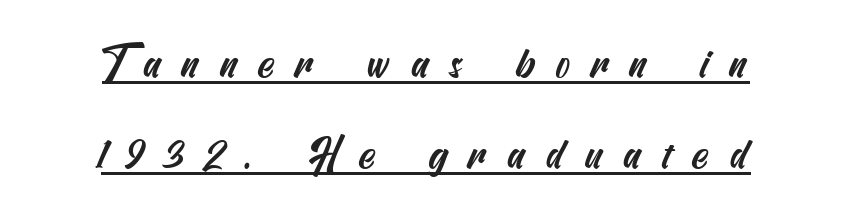
{"serif": "no", "width": "condensed", "stroke_contrast": "medium", "x_height": "small", "underline": "yes", "align": "center", "line_spacing": "loose", "line_spacing_ratio": 2.11, "letter_spacing": "wide", "letter_spacing_em": 0.48, "glyph_px": 43}
